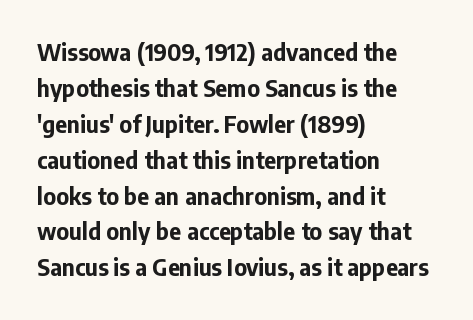
Q: Is the text bold? A: Yes.
Q: Is the text italic (slanted)? A: No, it is upright.
Q: Is the text underlined? A: No.
Q: How is the paragraph aligned? A: Left-aligned.
Q: Is the spacing between letters normal or unusually wide? A: Normal.
Q: Is the spacing between lines tight, normal or loose? A: Normal.
